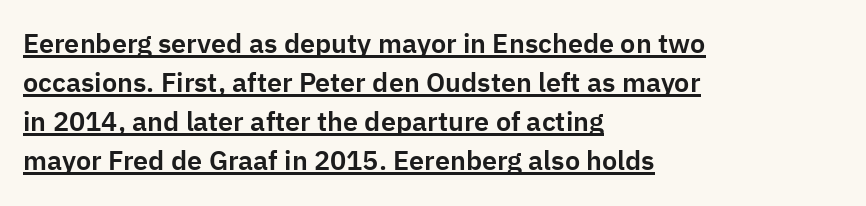
Layout note: lines flush left. Caption: standard tracking, unaltered. Like a heading marked for emphasis, these lines bear an underscore. This sample keeps an unexceptional amount of space between lines. The axis of the letterforms is exactly vertical.
